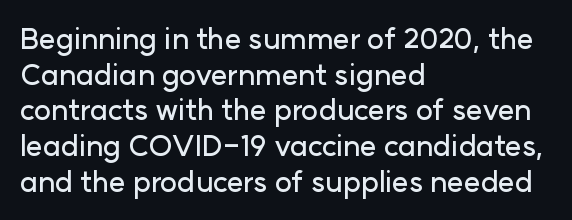
{"serif": "no", "italic": "no", "width": "normal", "stroke_contrast": "low", "x_height": "medium", "monospaced": "no", "underline": "no", "align": "left", "line_spacing_ratio": 1.23, "letter_spacing": "normal", "letter_spacing_em": 0.0, "glyph_px": 29}
